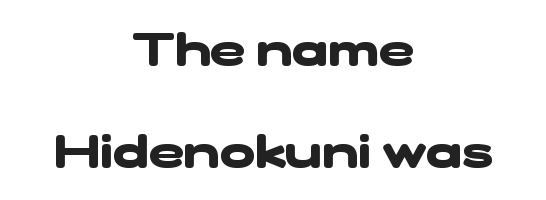
The image shows 47 px heavy, wide sans-serif type; set centered, loose line spacing (2.17x), normal letter spacing, not underlined; low stroke contrast and a medium x-height.
